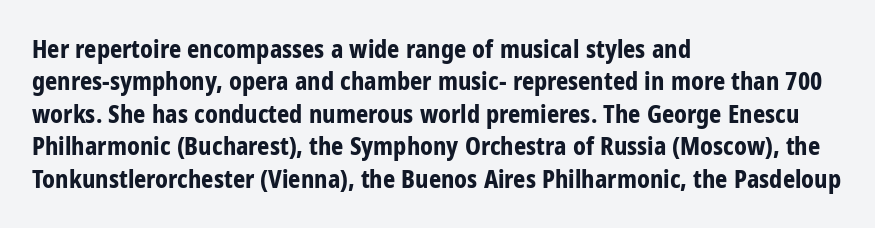
Q: Is the text bold? A: Yes.
Q: Is the text italic (slanted)? A: No, it is upright.
Q: Is the text underlined? A: No.
Q: How is the paragraph aligned? A: Left-aligned.
Q: Is the spacing between letters normal or unusually wide? A: Normal.
Q: Is the spacing between lines tight, normal or loose? A: Normal.
